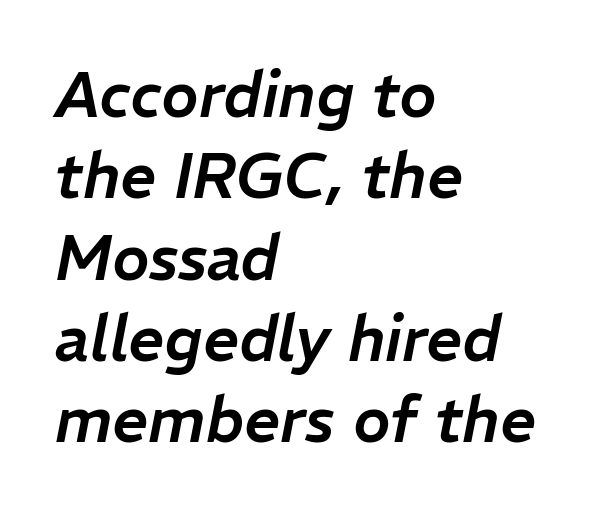
Q: Is the text italic (slanted)? A: Yes, it leans right by about 11 degrees.
Q: Is the text underlined? A: No.
Q: How is the paragraph aligned? A: Left-aligned.
Q: Is the spacing between letters normal or unusually wide? A: Normal.
Q: Is the spacing between lines tight, normal or loose? A: Normal.
Q: Width (condensed, normal, or wide)? A: Normal.
Q: Stroke contrast? A: Low.
Q: x-height? A: Medium.
Q: Monospaced? A: No.
